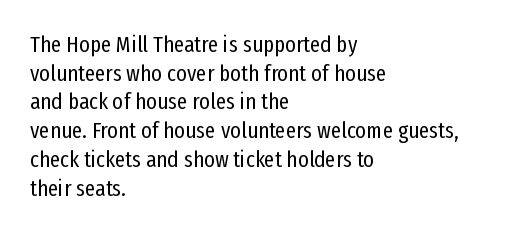
Q: Is the text bold? A: No.
Q: Is the text italic (slanted)? A: No, it is upright.
Q: Is the text underlined? A: No.
Q: How is the paragraph aligned? A: Left-aligned.
Q: Is the spacing between letters normal or unusually wide? A: Normal.
Q: Is the spacing between lines tight, normal or loose? A: Normal.
